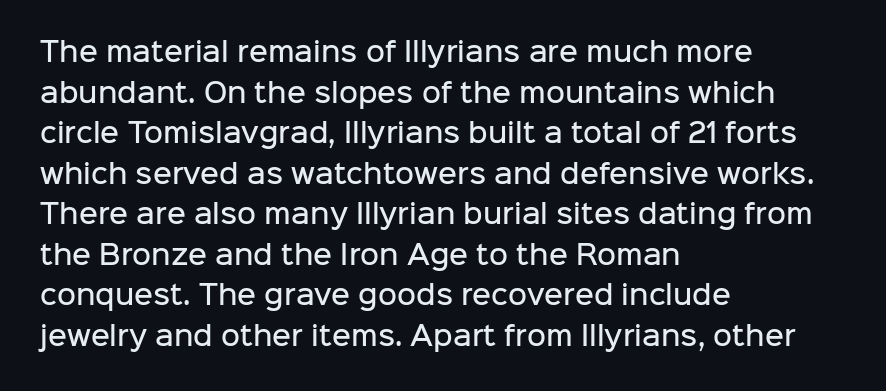
Q: Is the text bold? A: Semi-bold.
Q: Is the text italic (slanted)? A: No, it is upright.
Q: Is the text underlined? A: No.
Q: How is the paragraph aligned? A: Left-aligned.
Q: Is the spacing between letters normal or unusually wide? A: Normal.
Q: Is the spacing between lines tight, normal or loose? A: Normal.
